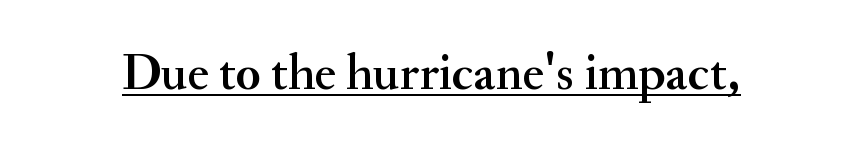
I'd call this a serif setting — the letters wear small feet. No italicization has been applied; the sample stays upright. Inter-character spacing is left at the font's built-in metrics. What decoration does the sample have? An underline. A typesetter would call this proportional, since set widths differ per character.
